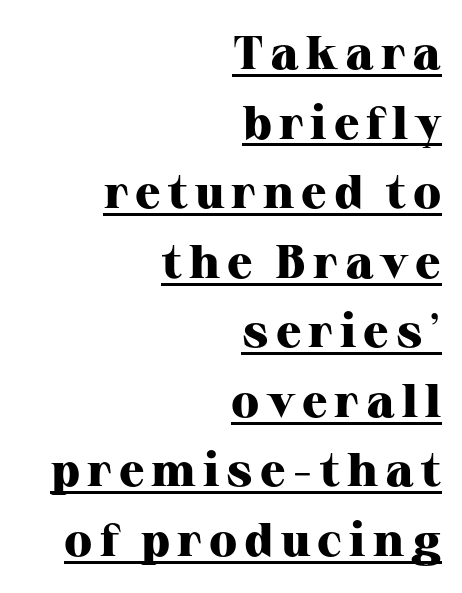
A flush-right, rag-left setting is used for this passage. The typeface chosen for these lines features serifs. The lettering stays uniformly vertical, giving the passage a roman look. Note the varied advance widths — an 'i' is clearly narrower than an 'm'. The vertical gap from one line to the next is medium.
